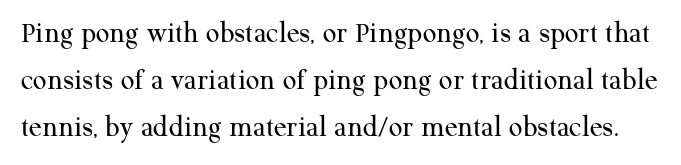
Q: Is the text bold? A: No.
Q: Is the text italic (slanted)? A: No, it is upright.
Q: Is the typeface a serif or a sans-serif typeface? A: Serif.
Q: Is the text underlined? A: No.
Q: Is the spacing between letters normal or unusually wide? A: Normal.
Q: Is the spacing between lines tight, normal or loose? A: Normal.
Q: Width (condensed, normal, or wide)? A: Normal.
Q: Stroke contrast? A: Medium.
Q: x-height? A: Medium.
Q: Monospaced? A: No.
